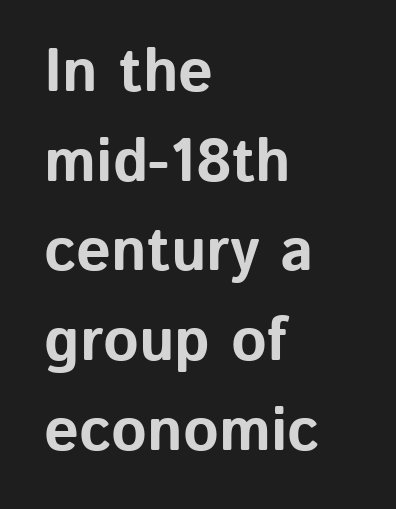
Q: Is the text bold? A: Yes.
Q: Is the text italic (slanted)? A: No, it is upright.
Q: Is the typeface a serif or a sans-serif typeface? A: Sans-serif.
Q: Is the text underlined? A: No.
Q: How is the paragraph aligned? A: Left-aligned.
Q: Is the spacing between letters normal or unusually wide? A: Normal.
Q: Is the spacing between lines tight, normal or loose? A: Normal.
Q: Width (condensed, normal, or wide)? A: Normal.
Q: Stroke contrast? A: Low.
Q: x-height? A: Medium.
Q: Monospaced? A: No.
